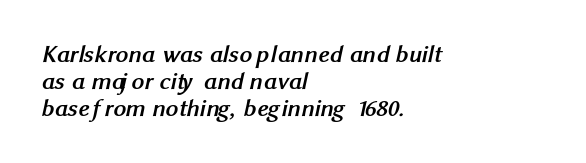
The image shows 25 px bold type; set left-aligned, tight line spacing (1.09x), normal letter spacing, not underlined.
